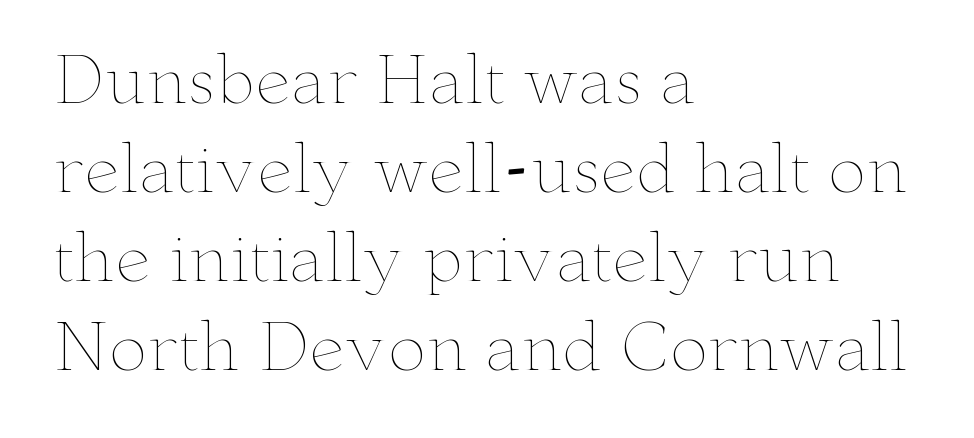
This sample keeps an unexceptional amount of space between lines. Every stem runs plumb, perpendicular to the baseline. Caption: standard tracking, unaltered. No word sits above an underline.
